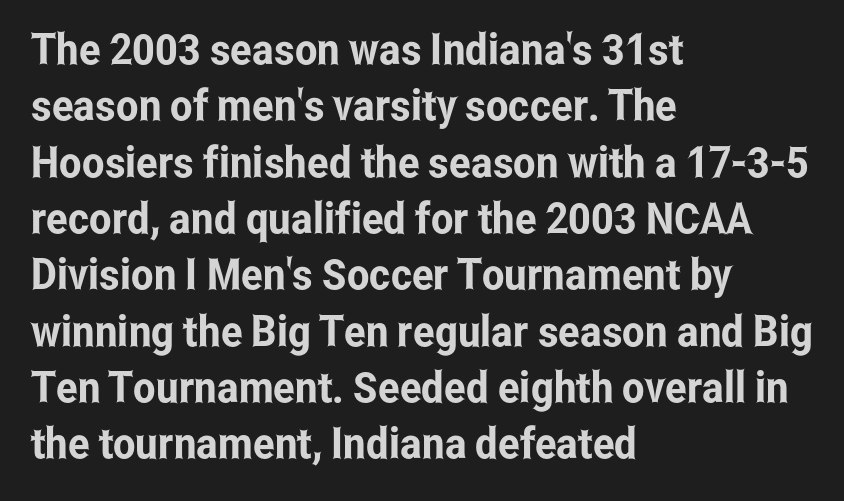
The image shows 43 px condensed sans-serif type, upright; set left-aligned, normal line spacing (1.31x), normal letter spacing, not underlined; low stroke contrast and a medium x-height.
